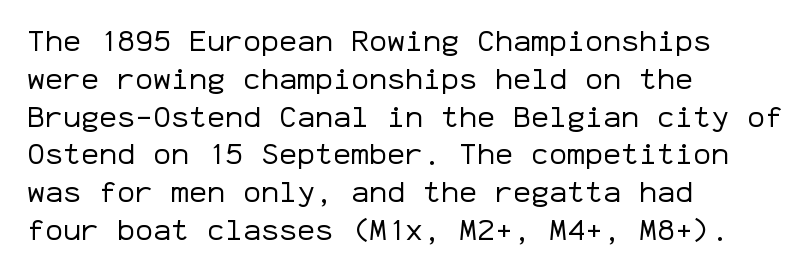
{"serif": "no", "italic": "no", "bold": "no", "weight": "regular", "width": "normal", "stroke_contrast": "low", "x_height": "medium", "monospaced": "yes", "underline": "no", "align": "left", "line_spacing": "normal", "line_spacing_ratio": 1.26, "letter_spacing": "normal", "letter_spacing_em": 0.0, "glyph_px": 30}
